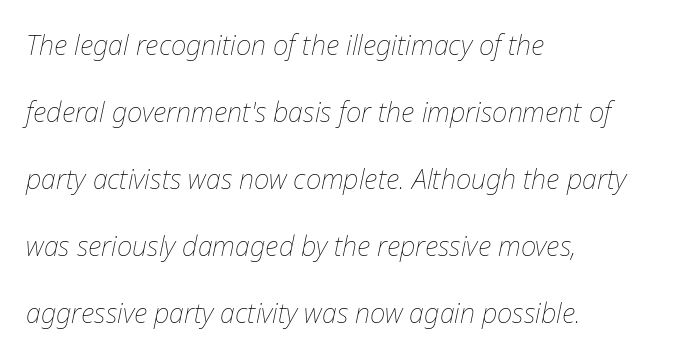
{"italic": "yes", "lean": "right", "slant_degrees": 12, "bold": "no", "underline": "no", "align": "left", "line_spacing": "loose", "line_spacing_ratio": 2.48, "letter_spacing": "normal", "letter_spacing_em": 0.0, "glyph_px": 27}
